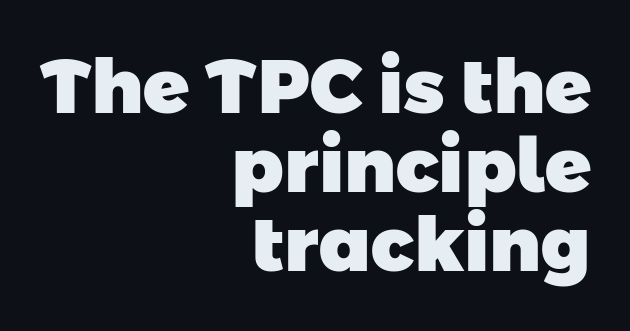
The image shows 76 px heavy sans-serif type; set right-aligned, tight line spacing (1.04x), normal letter spacing, not underlined; low stroke contrast and a medium x-height.
